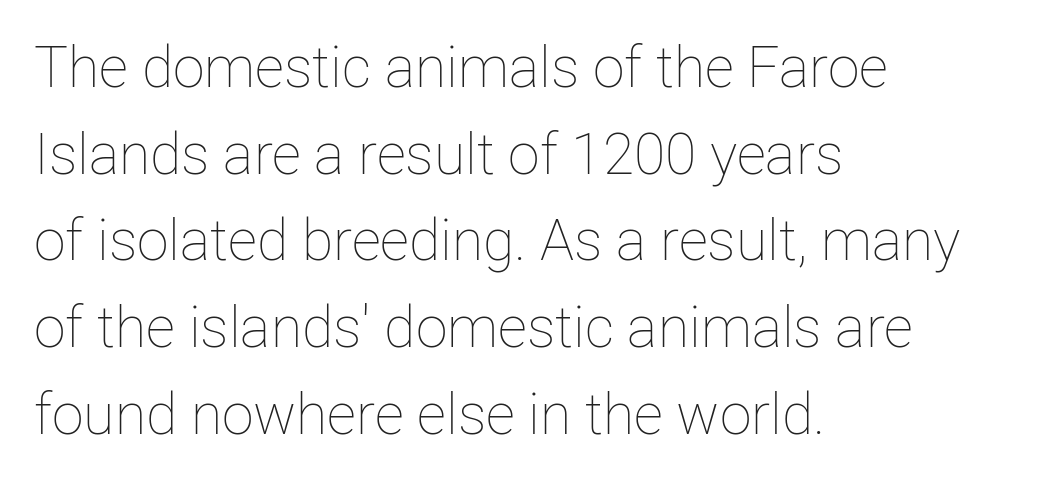
Q: Is the text bold? A: No.
Q: Is the text italic (slanted)? A: No, it is upright.
Q: Is the text underlined? A: No.
Q: How is the paragraph aligned? A: Left-aligned.
Q: Is the spacing between letters normal or unusually wide? A: Normal.
Q: Is the spacing between lines tight, normal or loose? A: Normal.
Q: Width (condensed, normal, or wide)? A: Normal.
Q: Stroke contrast? A: Low.
Q: x-height? A: Medium.
Q: Monospaced? A: No.
